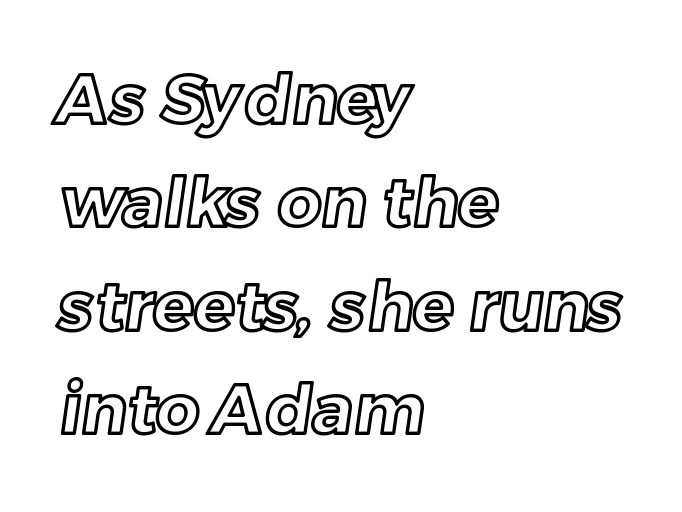
The letters advance in unequal steps, a hallmark of proportional type. The specimen omits any rule beneath the text block's lines. The setting favours the left margin, as ordinary paragraphs usually do. Line spacing here is normal. Tracking value appears to be zero — textbook default spacing.
